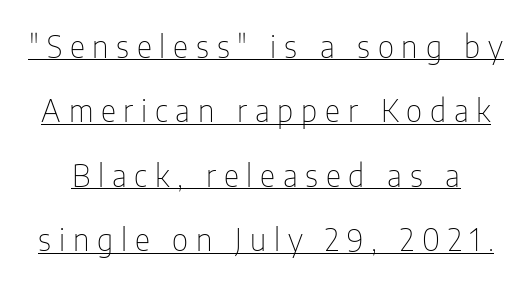
{"serif": "no", "italic": "no", "bold": "no", "weight": "thin", "width": "condensed", "stroke_contrast": "low", "x_height": "medium", "monospaced": "no", "underline": "yes", "line_spacing": "loose", "line_spacing_ratio": 2.15, "letter_spacing": "wide", "letter_spacing_em": 0.26, "glyph_px": 30}
